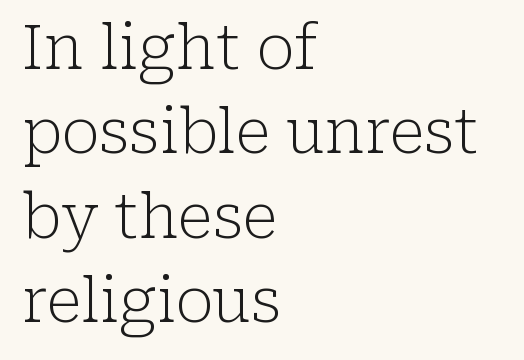
Q: Is the text bold? A: No.
Q: Is the text italic (slanted)? A: No, it is upright.
Q: Is the typeface a serif or a sans-serif typeface? A: Serif.
Q: Is the text underlined? A: No.
Q: How is the paragraph aligned? A: Left-aligned.
Q: Is the spacing between letters normal or unusually wide? A: Normal.
Q: Is the spacing between lines tight, normal or loose? A: Normal.
Q: Width (condensed, normal, or wide)? A: Normal.
Q: Stroke contrast? A: Low.
Q: x-height? A: Medium.
Q: Monospaced? A: No.
